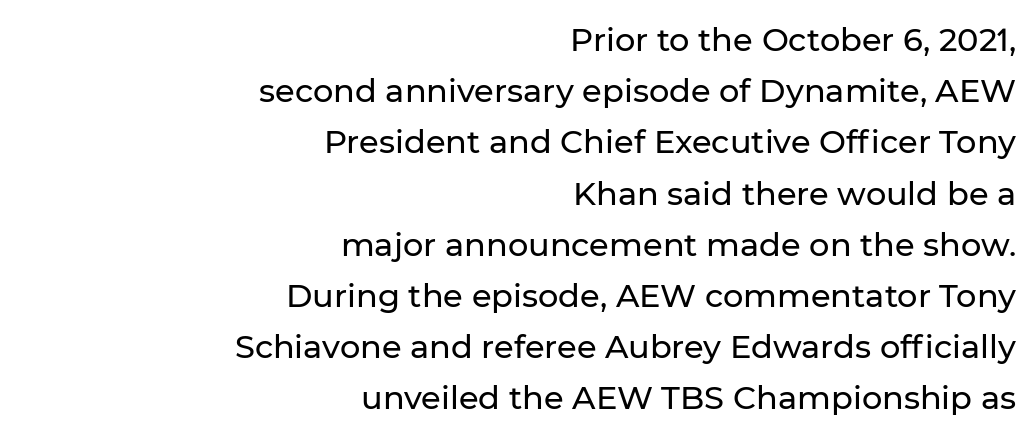
Q: Is the text italic (slanted)? A: No, it is upright.
Q: Is the typeface a serif or a sans-serif typeface? A: Sans-serif.
Q: Is the text underlined? A: No.
Q: How is the paragraph aligned? A: Right-aligned.
Q: Is the spacing between letters normal or unusually wide? A: Normal.
Q: Is the spacing between lines tight, normal or loose? A: Normal.
Q: Width (condensed, normal, or wide)? A: Normal.
Q: Stroke contrast? A: Low.
Q: x-height? A: Medium.
Q: Monospaced? A: No.
